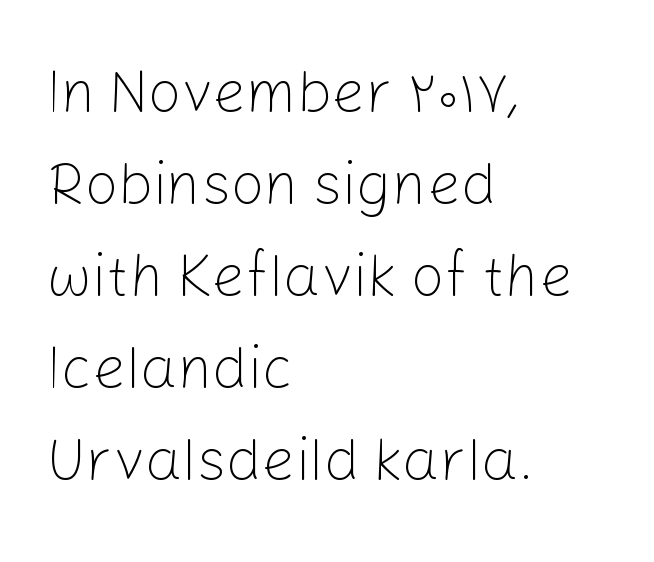
Q: Is the text bold? A: No.
Q: Is the text italic (slanted)? A: No, it is upright.
Q: Is the typeface a serif or a sans-serif typeface? A: Sans-serif.
Q: Is the text underlined? A: No.
Q: How is the paragraph aligned? A: Left-aligned.
Q: Is the spacing between letters normal or unusually wide? A: Normal.
Q: Is the spacing between lines tight, normal or loose? A: Normal.
Q: Width (condensed, normal, or wide)? A: Normal.
Q: Stroke contrast? A: Low.
Q: x-height? A: Medium.
Q: Monospaced? A: No.
